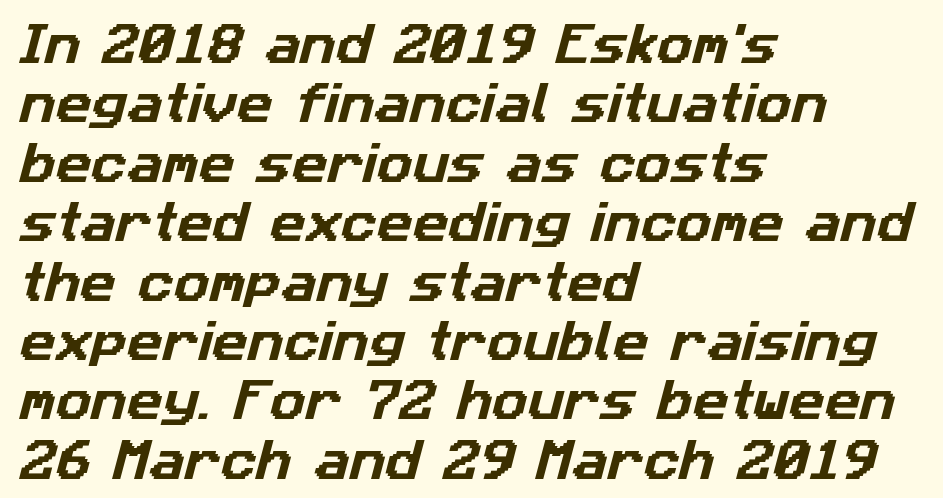
The image shows 44 px sans-serif type; set left-aligned, normal line spacing (1.35x), normal letter spacing, not underlined; low stroke contrast and a medium x-height.
